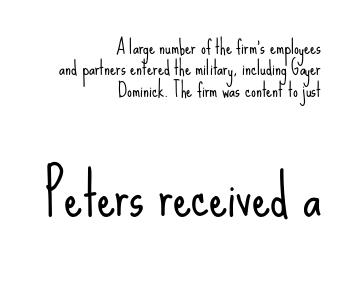
Spacing verdict: proportional, widths tailored to each character. Serifs: no, the terminals of the letterforms are clean. Designer's note — italics off, roman on. Letter spacing: default. Horizontal bands of white between lines are thin slivers. In CSS terms this would be text-align: right.
